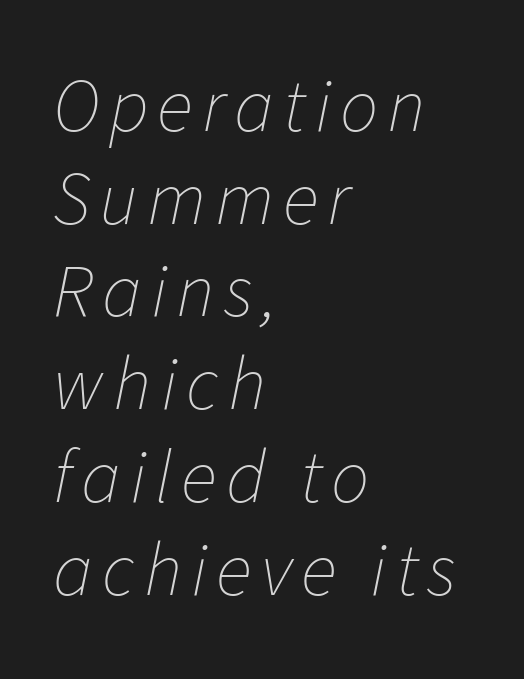
One-word summary of the alignment: left. The face used here has a pronounced slope to its letters. Is the type heavy? It reads as light-to-regular instead. The passage shown is typed in a proportional face where columns would drift. Underline: absent.
